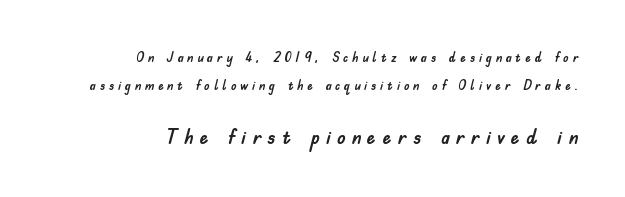
Q: Is the text italic (slanted)? A: Yes.
Q: Is the text underlined? A: No.
Q: How is the paragraph aligned? A: Right-aligned.
Q: Is the spacing between letters normal or unusually wide? A: Unusually wide.
Q: Is the spacing between lines tight, normal or loose? A: Loose.
Q: Which block of text is set in a larger size, the first (top) or the second (bottom)? A: The second (bottom) one.
